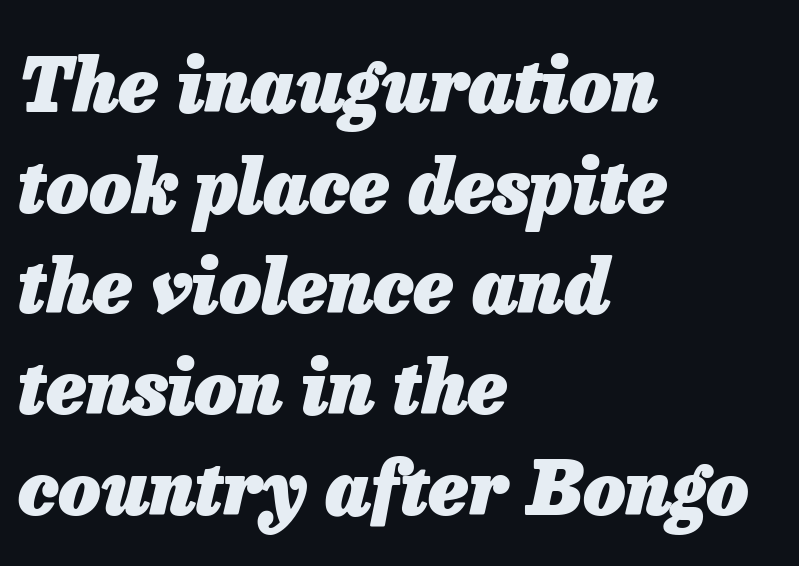
The image shows 74 px heavy type, italic (leaning right); set left-aligned, normal line spacing (1.36x), normal letter spacing, not underlined; low stroke contrast and a medium x-height.
